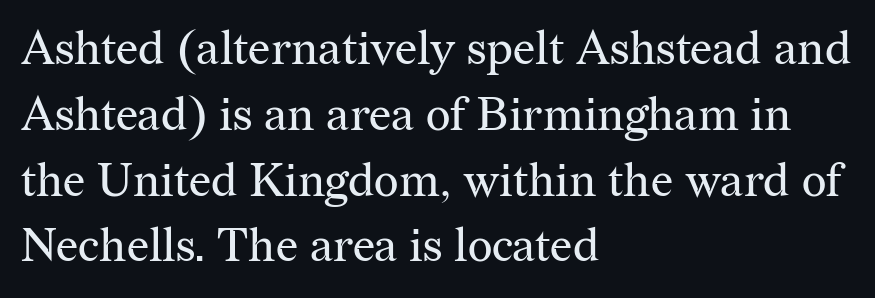
Is this a fixed-width face? No — the glyphs have proportional, varying widths. The font's upright variant was chosen for this text. One-word summary of the alignment: left. Line spacing here is normal. Beneath every word, the page is bare.
